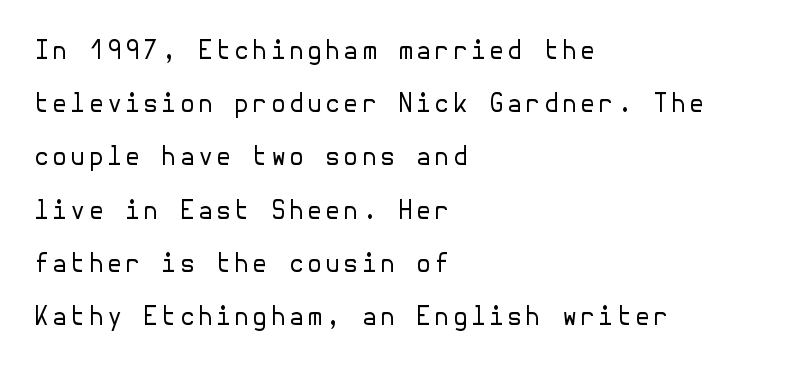
This sample is left-justified, so line endings fall wherever the words run out. The lettering stays uniformly vertical, giving the passage a roman look. A bare baseline throughout the passage. Airy leading. Weight class: somewhere from thin through regular.
